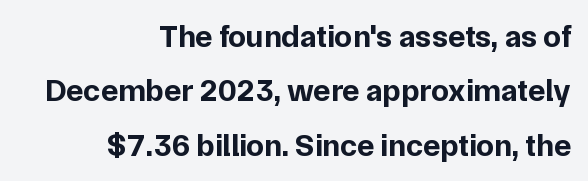
Is this a fixed-width face? No — the glyphs have proportional, varying widths. This sample uses an upright cut, with every glyph sitting square on the baseline. The font family rendered here belongs to the sans-serif group. One glance says typical: line gaps are just what's usual. The foot of each line stays bare and open.
